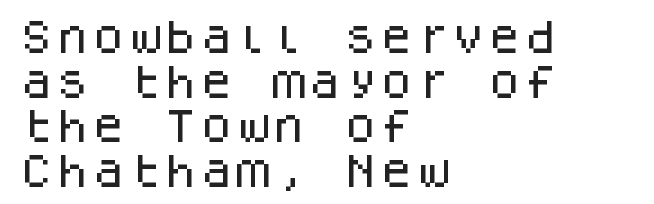
{"serif": "no", "italic": "no", "width": "normal", "stroke_contrast": "low", "x_height": "large", "monospaced": "yes", "underline": "no", "align": "left", "line_spacing_ratio": 1.24, "letter_spacing": "normal", "letter_spacing_em": 0.0, "glyph_px": 36}
